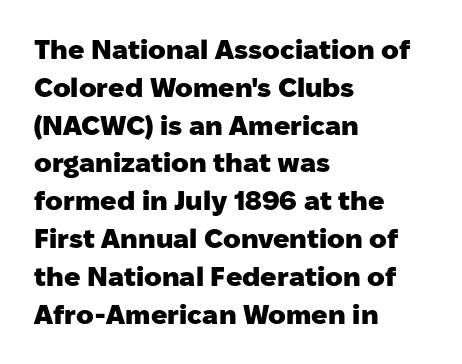
{"italic": "no", "bold": "yes", "underline": "no", "align": "left", "line_spacing": "normal", "line_spacing_ratio": 1.4, "letter_spacing": "normal", "letter_spacing_em": 0.0, "glyph_px": 27}
